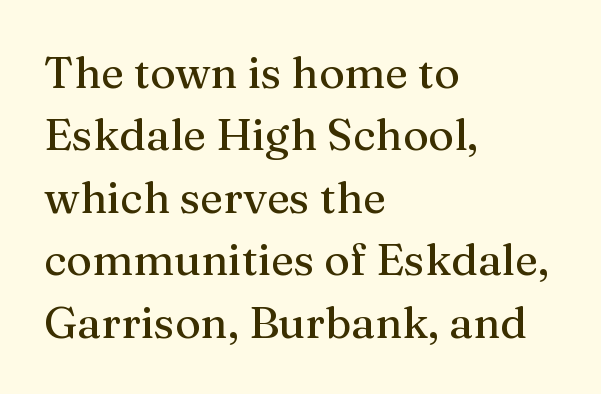
Q: Is the text italic (slanted)? A: No, it is upright.
Q: Is the typeface a serif or a sans-serif typeface? A: Serif.
Q: Is the text underlined? A: No.
Q: How is the paragraph aligned? A: Left-aligned.
Q: Is the spacing between letters normal or unusually wide? A: Normal.
Q: Is the spacing between lines tight, normal or loose? A: Normal.
Q: Width (condensed, normal, or wide)? A: Normal.
Q: Stroke contrast? A: Medium.
Q: x-height? A: Medium.
Q: Monospaced? A: No.
